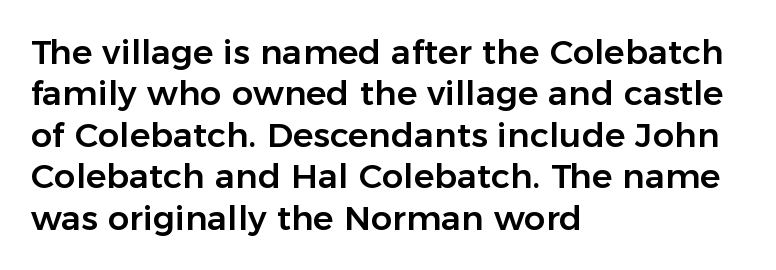
The letters stand upright; this is a roman face. What kind of face is this? One without serifs — a sans. These lines are rendered in a variable-pitch font. The strip under each line holds only bare page. Is the letter spacing exaggerated? No — it looks like the ordinary default.
